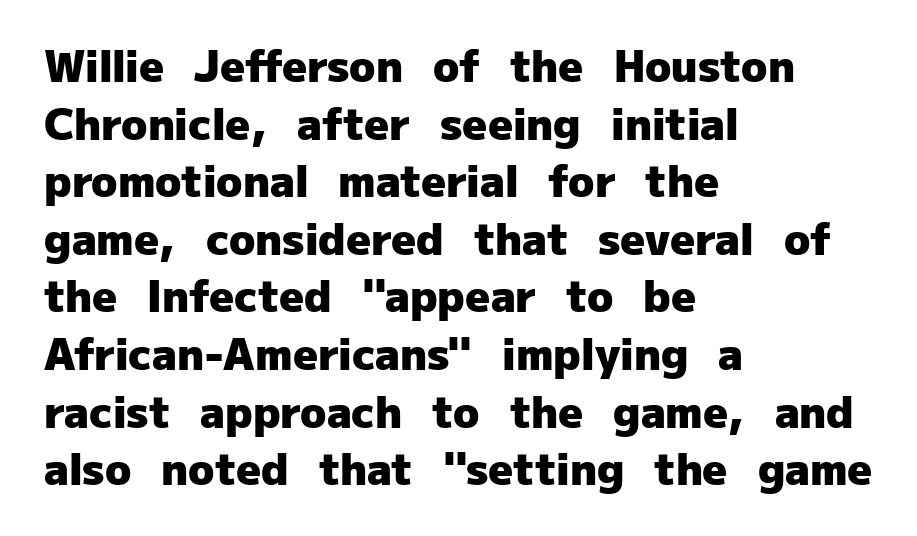
The image shows 43 px heavy sans-serif type, upright; set left-aligned, normal line spacing (1.34x), normal letter spacing, not underlined; low stroke contrast and a medium x-height.
